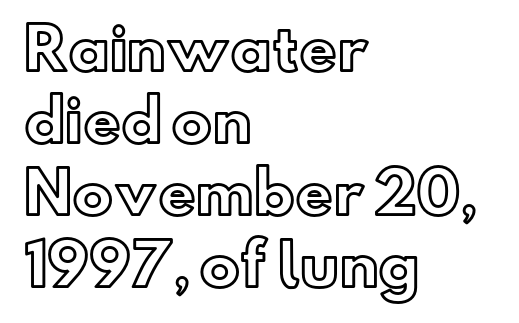
The image shows 58 px text type, upright; set left-aligned, line spacing 1.24x, normal letter spacing, not underlined; a small x-height.
